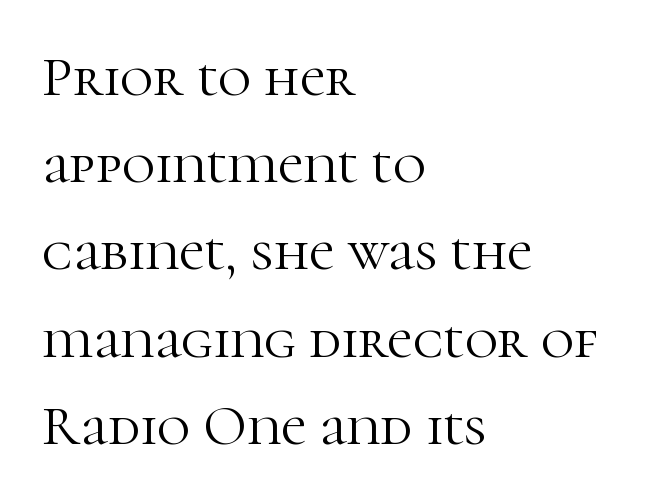
Q: Is the text bold? A: No.
Q: Is the text italic (slanted)? A: No, it is upright.
Q: Is the typeface a serif or a sans-serif typeface? A: Serif.
Q: Is the text underlined? A: No.
Q: How is the paragraph aligned? A: Left-aligned.
Q: Is the spacing between letters normal or unusually wide? A: Normal.
Q: Is the spacing between lines tight, normal or loose? A: Normal.
Q: Width (condensed, normal, or wide)? A: Normal.
Q: Stroke contrast? A: High.
Q: x-height? A: Medium.
Q: Monospaced? A: No.
